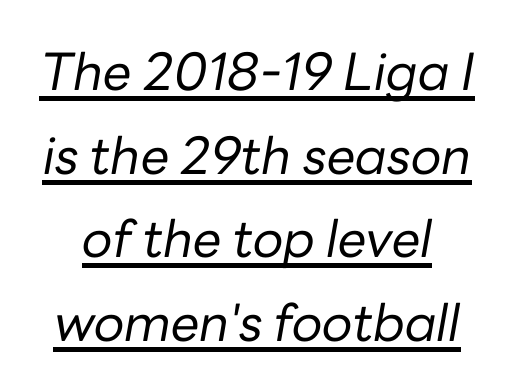
Default kerning and tracking; the words read as compact shapes. The letterforms sit at book weight or below. The lettering tilts uniformly, giving the passage an italic look. The vertical gap from one line to the next is medium. Decoration check: the copy is underlined.
